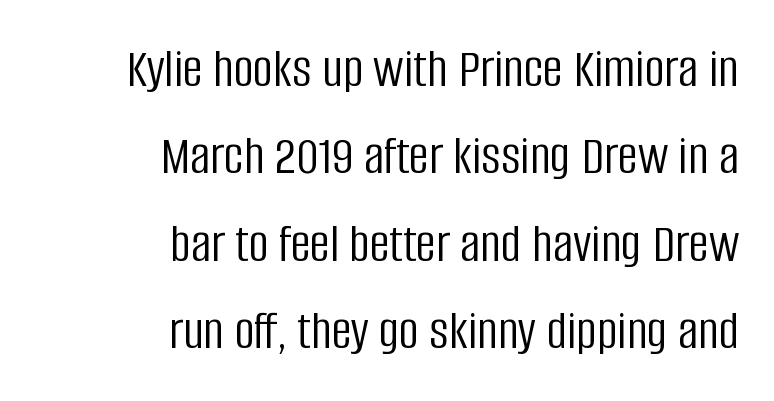
The image shows 56 px light, condensed sans-serif type, upright; set right-aligned, normal line spacing (1.56x), normal letter spacing, not underlined; low stroke contrast and a large x-height.
